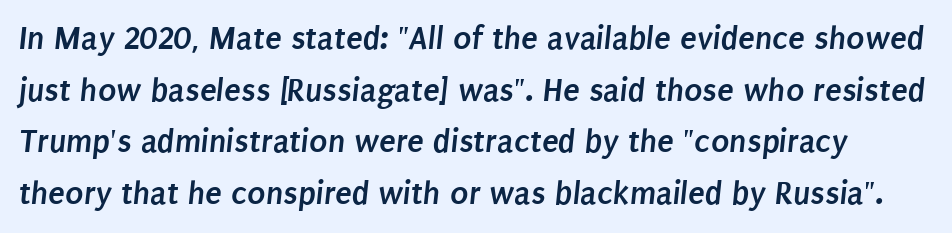
Standard letterfit; no display-style spreading of the glyphs. The designer went with a sans here, leaving each stem footless. Each glyph is drawn with heavy, bold strokes. The passage shown is not underscored anywhere.
